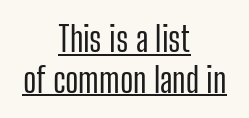
The image shows 35 px condensed sans-serif type, upright; set centered, line spacing 1.16x, normal letter spacing, underlined; low stroke contrast and a medium x-height.
